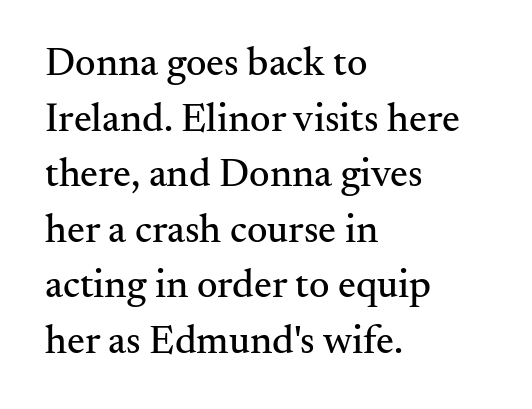
The image shows 40 px serif type, upright; set left-aligned, normal line spacing (1.39x), normal letter spacing, not underlined; medium stroke contrast and a small x-height.
